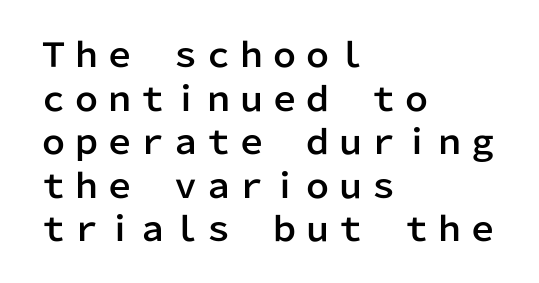
{"serif": "no", "italic": "no", "width": "normal", "stroke_contrast": "low", "x_height": "medium", "monospaced": "no", "underline": "no", "align": "left", "line_spacing": "normal", "line_spacing_ratio": 1.32, "letter_spacing": "normal", "letter_spacing_em": 0.0, "glyph_px": 33}
